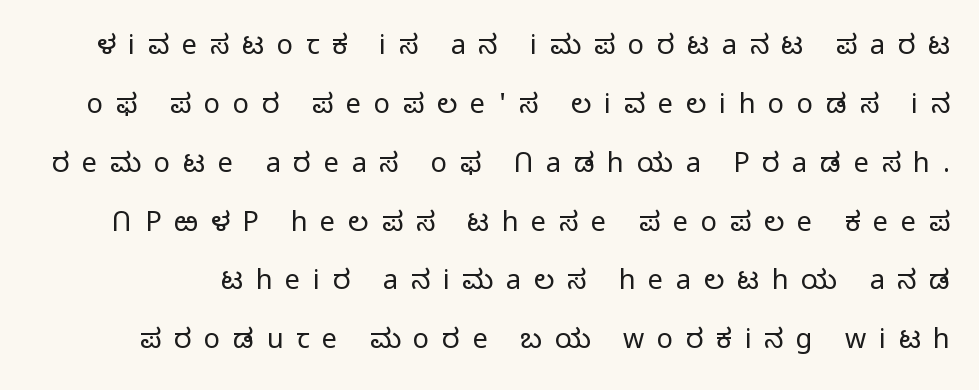
The image shows 27 px text type, upright; set loose line spacing (2.18x), unusually wide letter spacing (+0.47 em), not underlined.
